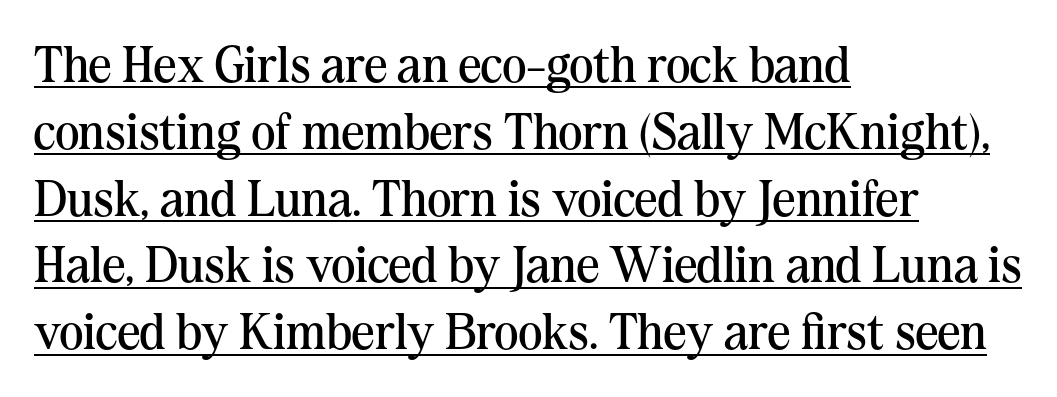
The image shows 51 px regular-weight serif type, upright; set left-aligned, normal line spacing (1.31x), normal letter spacing, underlined; medium stroke contrast and a medium x-height.
